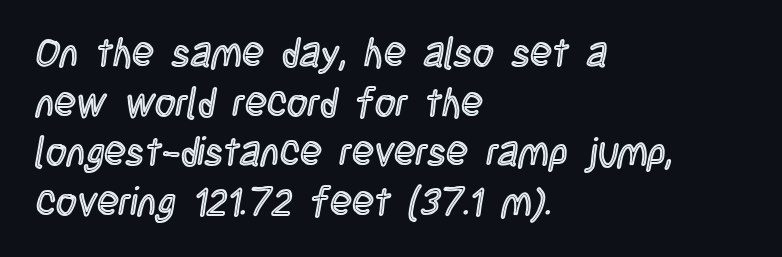
Nobody touched the tracking dial on this one. Has an underline been added? It has not. Each letter keeps its own natural width here, so spacing adapts to shape. Horizontally, the lines are justified to the leading edge only.
